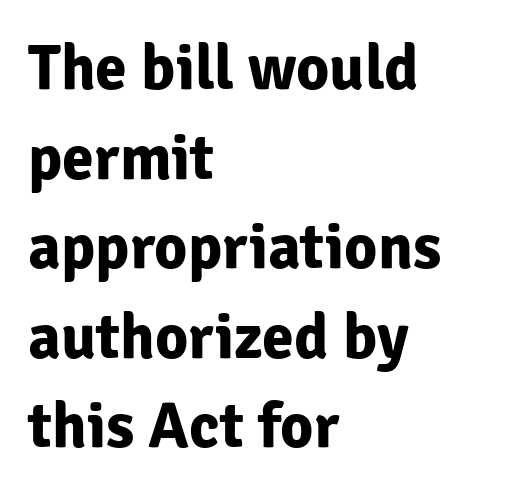
The image shows 64 px bold sans-serif type, upright; set left-aligned, normal line spacing (1.4x), normal letter spacing, not underlined; low stroke contrast and a medium x-height.
